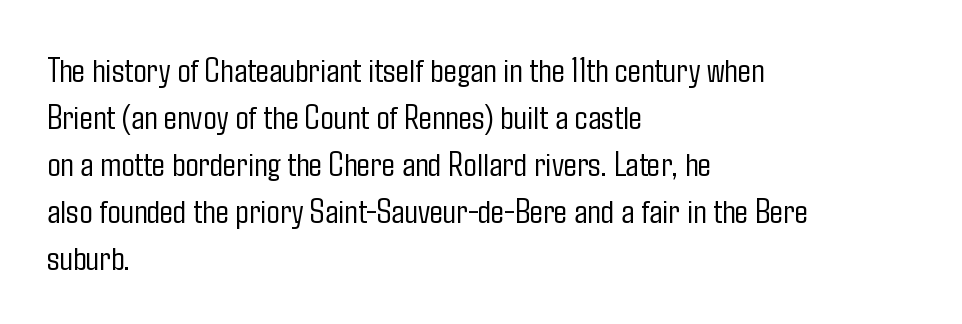
What's the leading like? Ordinary, nothing unusual. Stem width sits at or under what a default text font uses. Looks like regular typesetting: each glyph gets only the width it needs. Posture: straight, roman, zero tilt.
